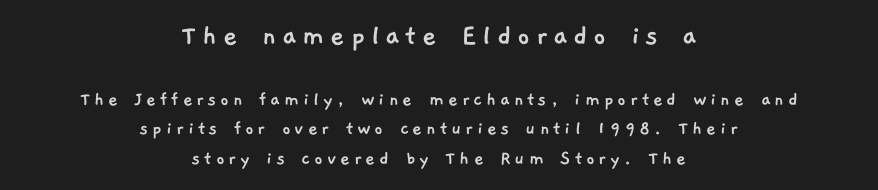
Q: Is the typeface a serif or a sans-serif typeface? A: Sans-serif.
Q: Is the text underlined? A: No.
Q: How is the paragraph aligned? A: Centered.
Q: Is the spacing between lines tight, normal or loose? A: Normal.
Q: Which block of text is set in a larger size, the first (top) or the second (bottom)? A: The first (top) one.
Q: Width (condensed, normal, or wide)? A: Normal.
Q: Stroke contrast? A: Low.
Q: x-height? A: Medium.
Q: Monospaced? A: No.
